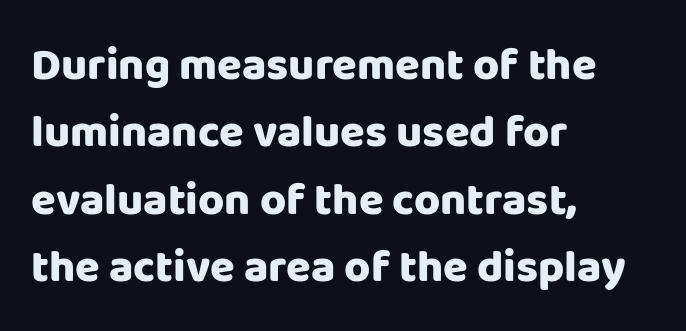
Q: Is the text bold? A: Yes.
Q: Is the text italic (slanted)? A: No, it is upright.
Q: Is the typeface a serif or a sans-serif typeface? A: Sans-serif.
Q: Is the text underlined? A: No.
Q: How is the paragraph aligned? A: Left-aligned.
Q: Is the spacing between letters normal or unusually wide? A: Normal.
Q: Is the spacing between lines tight, normal or loose? A: Normal.
Q: Width (condensed, normal, or wide)? A: Normal.
Q: Stroke contrast? A: Low.
Q: x-height? A: Large.
Q: Monospaced? A: No.
